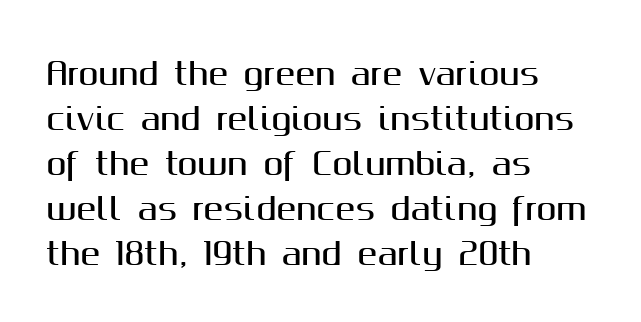
Q: Is the text italic (slanted)? A: No, it is upright.
Q: Is the typeface a serif or a sans-serif typeface? A: Sans-serif.
Q: Is the text underlined? A: No.
Q: How is the paragraph aligned? A: Left-aligned.
Q: Is the spacing between letters normal or unusually wide? A: Normal.
Q: Is the spacing between lines tight, normal or loose? A: Normal.
Q: Width (condensed, normal, or wide)? A: Normal.
Q: Stroke contrast? A: Medium.
Q: x-height? A: Medium.
Q: Monospaced? A: No.
